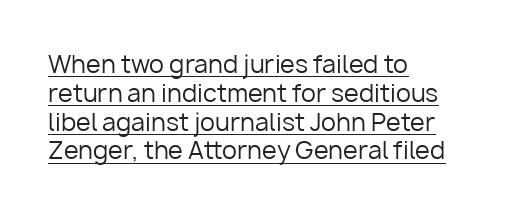
The type sits square on the baseline with zero lean. Nothing heavy about these letters — not bold at all. Notice how the passage keeps a crisp vertical edge on the left only. This rendering features underlined lettering.
